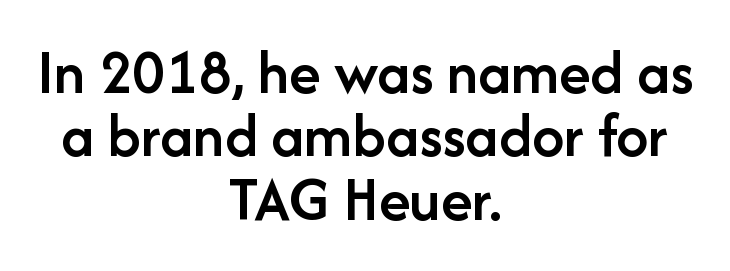
{"serif": "no", "italic": "no", "bold": "semi", "weight": "semibold", "width": "normal", "stroke_contrast": "low", "x_height": "medium", "monospaced": "no", "underline": "no", "align": "center", "line_spacing": "tight", "line_spacing_ratio": 0.99, "letter_spacing": "normal", "letter_spacing_em": 0.0, "glyph_px": 64}
